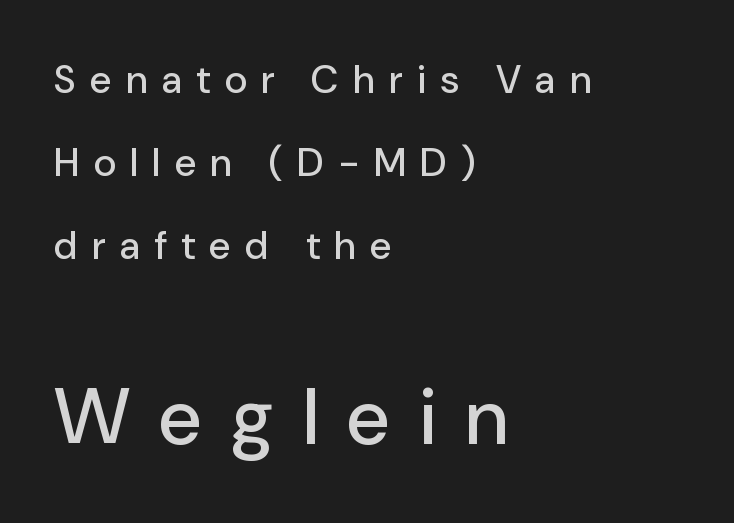
The image shows 78 px sans-serif type, upright; set left-aligned, loose line spacing (2.13x), unusually wide letter spacing (+0.37 em), not underlined; the second (bottom) block is 2.0x larger; low stroke contrast and a medium x-height.
